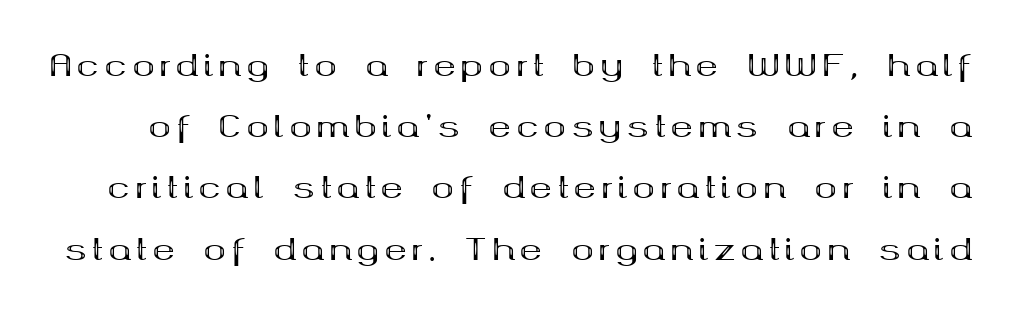
Q: Is the text bold? A: Yes.
Q: Is the text italic (slanted)? A: No, it is upright.
Q: Is the typeface a serif or a sans-serif typeface? A: Serif.
Q: Is the text underlined? A: No.
Q: Is the spacing between lines tight, normal or loose? A: Loose.
Q: Width (condensed, normal, or wide)? A: Wide.
Q: Stroke contrast? A: Medium.
Q: x-height? A: Medium.
Q: Monospaced? A: No.
